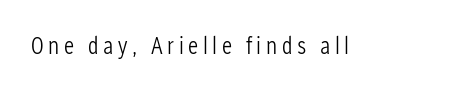
The image shows 24 px text type, upright; set not underlined.
